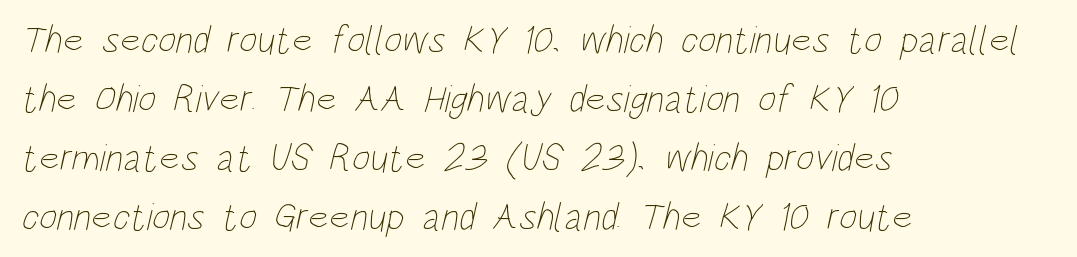
The image shows 39 px thin, condensed type; set left-aligned, normal line spacing (1.51x), normal letter spacing, not underlined; low stroke contrast and a large x-height.
